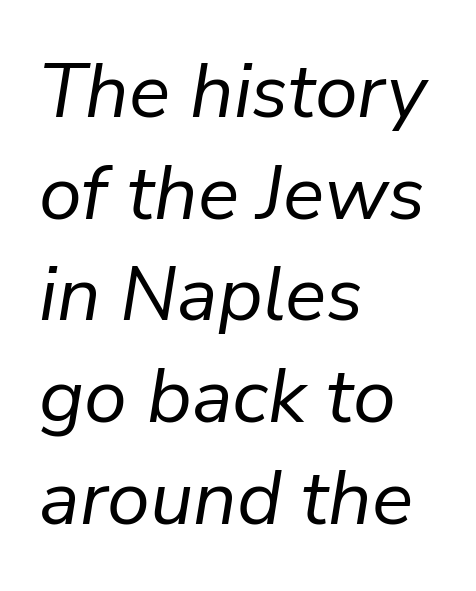
Q: Is the text bold? A: No.
Q: Is the text italic (slanted)? A: Yes, it leans right by about 9 degrees.
Q: Is the text underlined? A: No.
Q: How is the paragraph aligned? A: Left-aligned.
Q: Is the spacing between letters normal or unusually wide? A: Normal.
Q: Is the spacing between lines tight, normal or loose? A: Normal.
Q: Width (condensed, normal, or wide)? A: Normal.
Q: Stroke contrast? A: Low.
Q: x-height? A: Medium.
Q: Monospaced? A: No.
